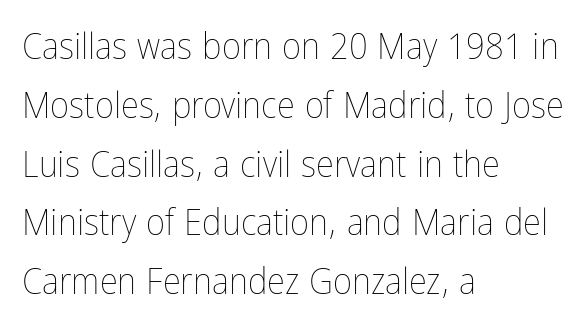
The image shows 37 px thin, condensed type, upright; set left-aligned, normal line spacing (1.59x), normal letter spacing, not underlined; low stroke contrast and a medium x-height.
